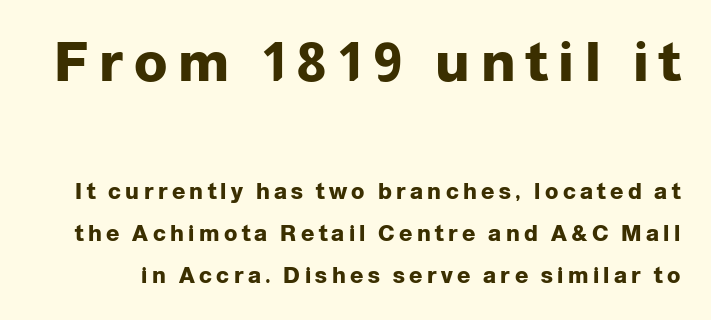
Q: Is the text bold? A: Yes.
Q: Is the text italic (slanted)? A: No, it is upright.
Q: Is the typeface a serif or a sans-serif typeface? A: Sans-serif.
Q: Is the text underlined? A: No.
Q: Is the spacing between letters normal or unusually wide? A: Unusually wide.
Q: Is the spacing between lines tight, normal or loose? A: Loose.
Q: Which block of text is set in a larger size, the first (top) or the second (bottom)? A: The first (top) one.
Q: Width (condensed, normal, or wide)? A: Normal.
Q: Stroke contrast? A: Low.
Q: x-height? A: Medium.
Q: Monospaced? A: No.
